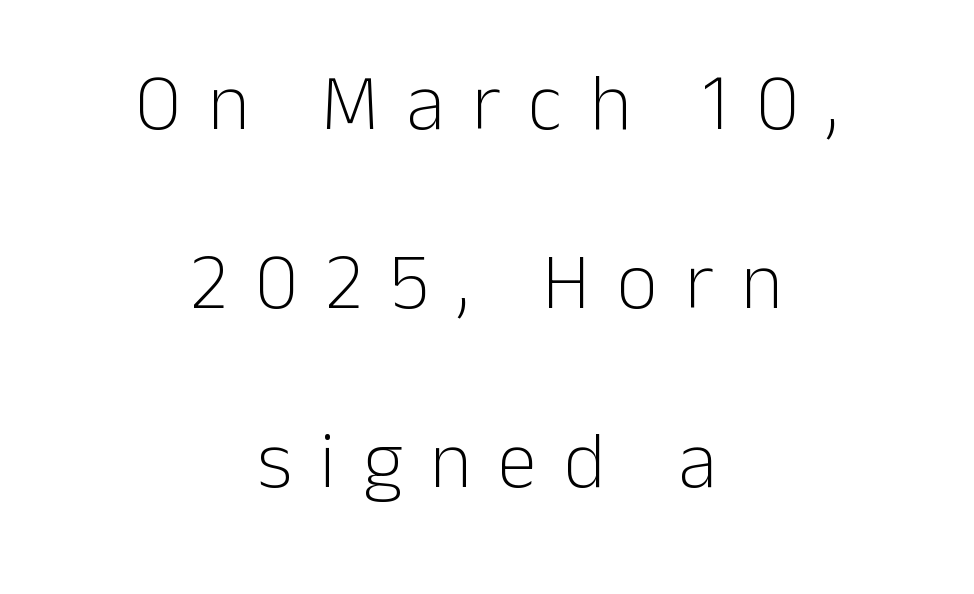
{"serif": "no", "italic": "no", "bold": "no", "weight": "light", "width": "normal", "stroke_contrast": "low", "x_height": "medium", "monospaced": "no", "underline": "no", "align": "center", "line_spacing": "loose", "line_spacing_ratio": 2.24, "letter_spacing": "wide", "letter_spacing_em": 0.34, "glyph_px": 80}
